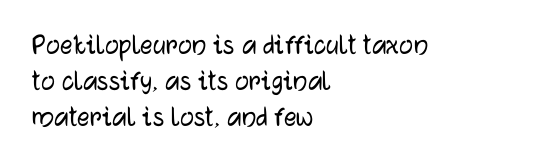
Q: Is the text italic (slanted)? A: No, it is upright.
Q: Is the typeface a serif or a sans-serif typeface? A: Sans-serif.
Q: Is the text underlined? A: No.
Q: How is the paragraph aligned? A: Left-aligned.
Q: Is the spacing between letters normal or unusually wide? A: Normal.
Q: Width (condensed, normal, or wide)? A: Normal.
Q: Stroke contrast? A: Low.
Q: x-height? A: Medium.
Q: Monospaced? A: No.
